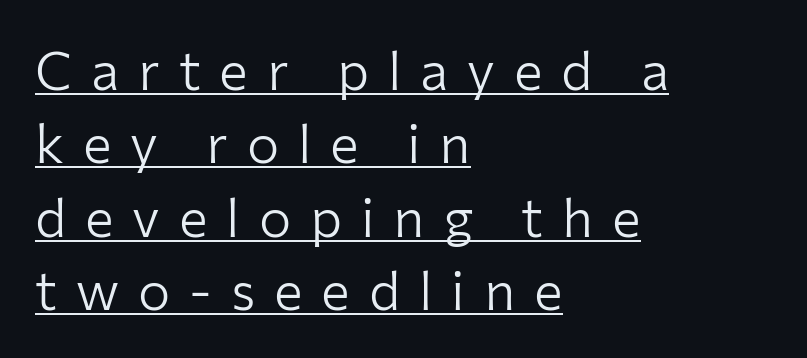
The image shows 54 px light sans-serif type, upright; set left-aligned, normal line spacing (1.36x), unusually wide letter spacing (+0.35 em), underlined; low stroke contrast and a medium x-height.
